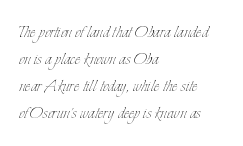
Q: Is the text bold? A: No.
Q: Is the text italic (slanted)? A: Yes.
Q: Is the text underlined? A: No.
Q: How is the paragraph aligned? A: Left-aligned.
Q: Is the spacing between letters normal or unusually wide? A: Normal.
Q: Is the spacing between lines tight, normal or loose? A: Normal.
